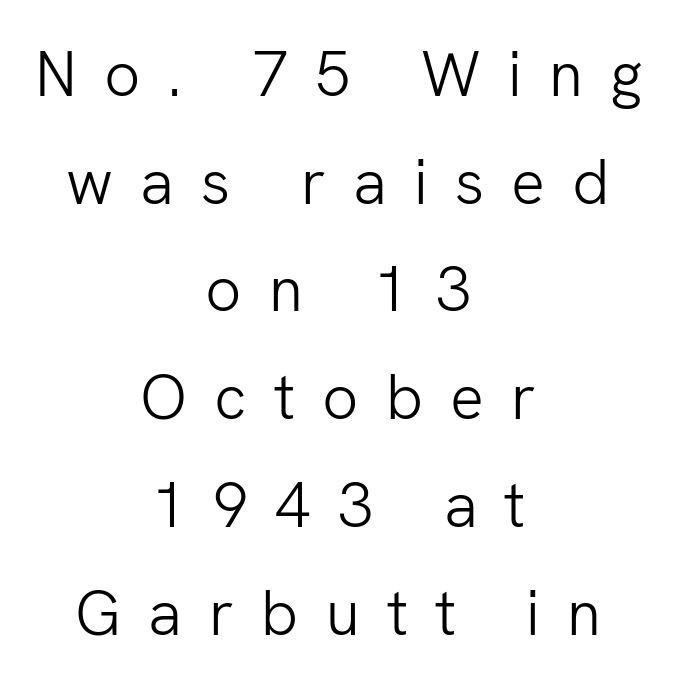
Q: Is the text bold? A: No.
Q: Is the text italic (slanted)? A: No, it is upright.
Q: Is the typeface a serif or a sans-serif typeface? A: Sans-serif.
Q: Is the text underlined? A: No.
Q: How is the paragraph aligned? A: Centered.
Q: Is the spacing between letters normal or unusually wide? A: Unusually wide.
Q: Width (condensed, normal, or wide)? A: Normal.
Q: Stroke contrast? A: Low.
Q: x-height? A: Medium.
Q: Monospaced? A: No.
